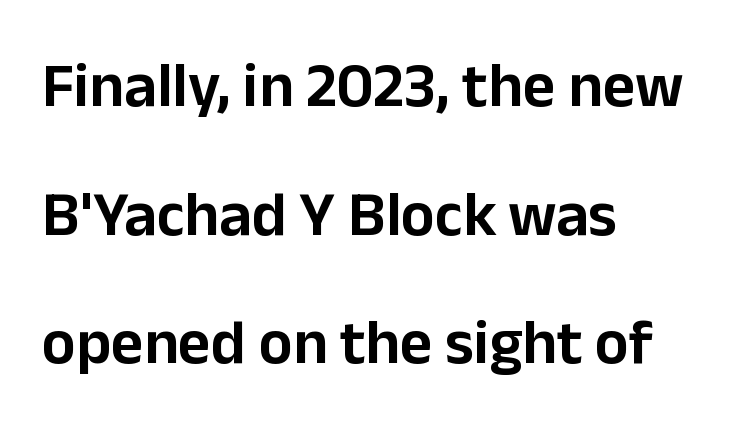
The image shows 63 px sans-serif type, upright; set left-aligned, loose line spacing (2.04x), normal letter spacing, not underlined; low stroke contrast and a medium x-height.
